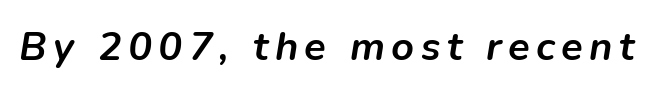
You can tell it's italic because the verticals aren't actually vertical. The glyphs have the mass of a bold cut. The face used here is proportionally spaced, like ordinary book or web type. Clear beneath every line of the passage.
